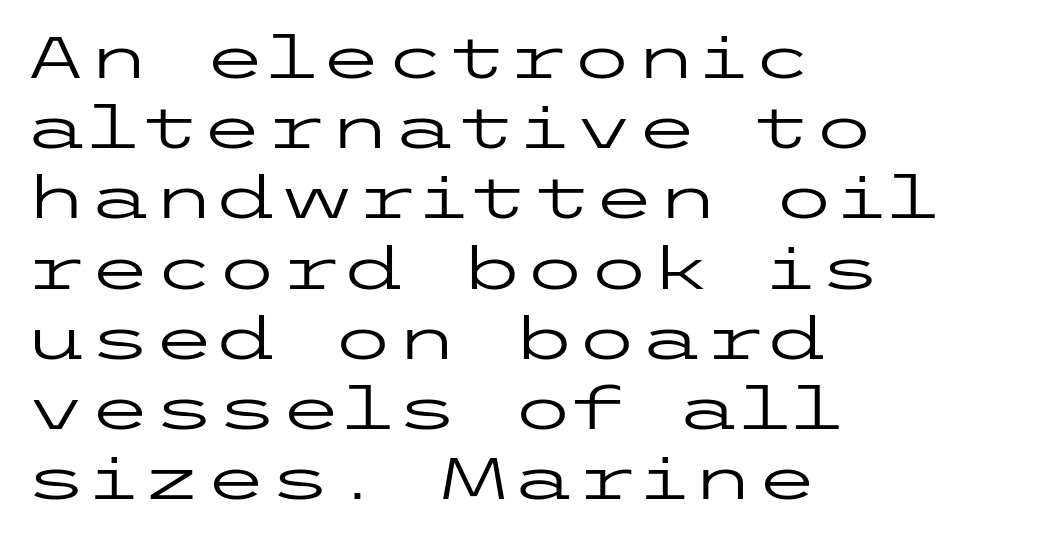
Q: Is the text bold? A: No.
Q: Is the text italic (slanted)? A: No, it is upright.
Q: Is the typeface a serif or a sans-serif typeface? A: Sans-serif.
Q: Is the text underlined? A: No.
Q: How is the paragraph aligned? A: Left-aligned.
Q: Is the spacing between letters normal or unusually wide? A: Normal.
Q: Width (condensed, normal, or wide)? A: Wide.
Q: Stroke contrast? A: Low.
Q: x-height? A: Medium.
